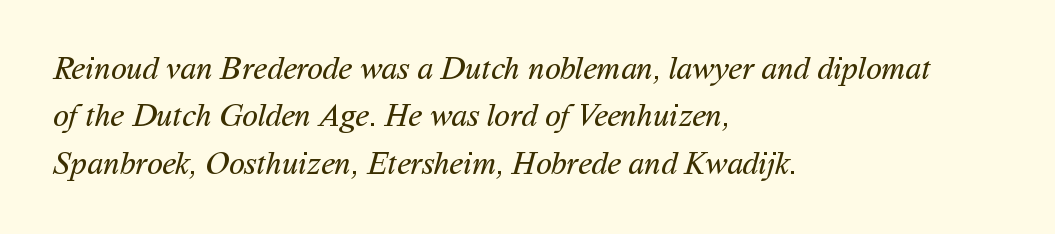
The strokes are not fattened; the text isn't bold. Type style note: lacks serifs. What stands out about the letter spacing? Nothing — it is the standard amount. The face used here is proportionally spaced, like ordinary book or web type.
